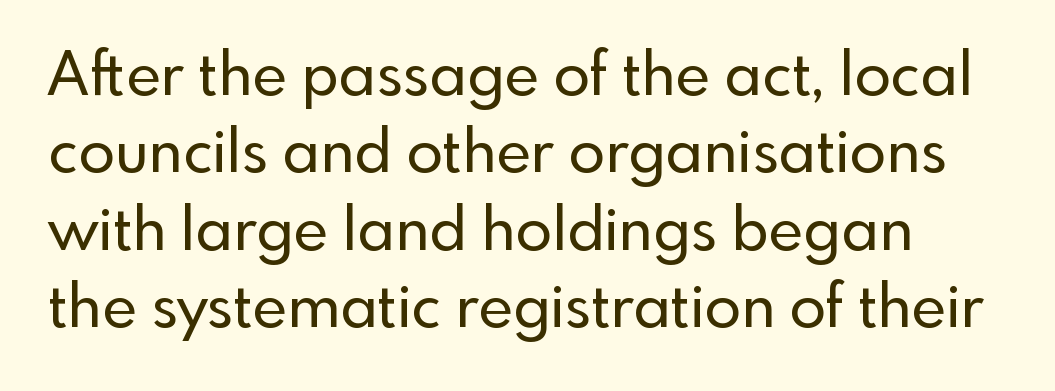
The image shows 60 px sans-serif type, upright; set normal line spacing (1.29x), normal letter spacing, not underlined; a small x-height.
